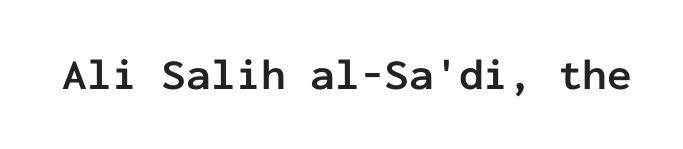
Honestly, there is no underline to notice here at all. Typesetter's note: full bold, strokes at maximum text heaviness. The designer went with a sans here, leaving each stem footless. Standard letterfit; no display-style spreading of the glyphs.
